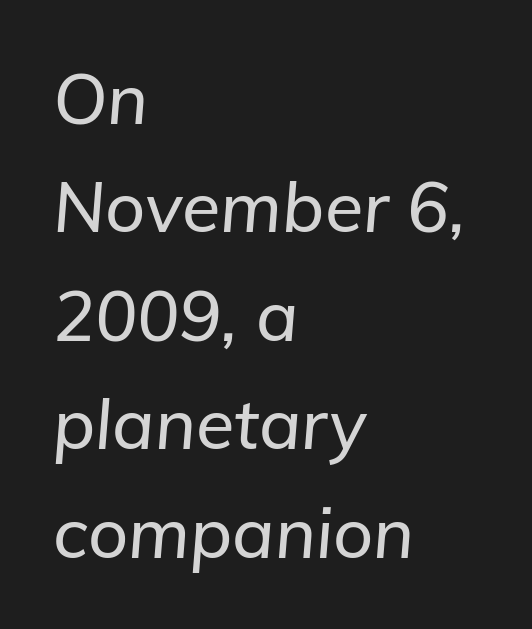
The image shows 70 px text type, italic (leaning right); set left-aligned, normal line spacing (1.55x), normal letter spacing, not underlined; low stroke contrast and a medium x-height.
